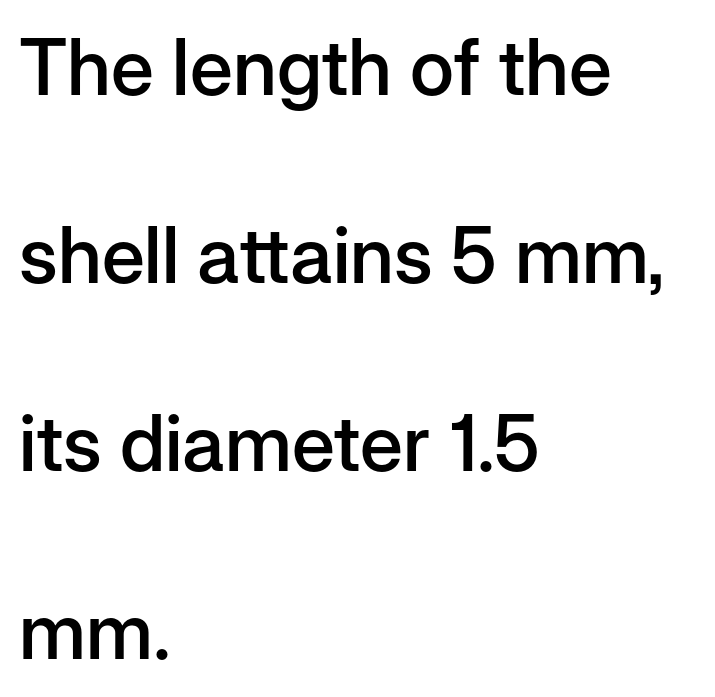
Q: Is the text bold? A: Semi-bold.
Q: Is the text italic (slanted)? A: No, it is upright.
Q: Is the typeface a serif or a sans-serif typeface? A: Sans-serif.
Q: Is the text underlined? A: No.
Q: How is the paragraph aligned? A: Left-aligned.
Q: Is the spacing between letters normal or unusually wide? A: Normal.
Q: Is the spacing between lines tight, normal or loose? A: Loose.
Q: Width (condensed, normal, or wide)? A: Normal.
Q: Stroke contrast? A: Low.
Q: x-height? A: Medium.
Q: Monospaced? A: No.
